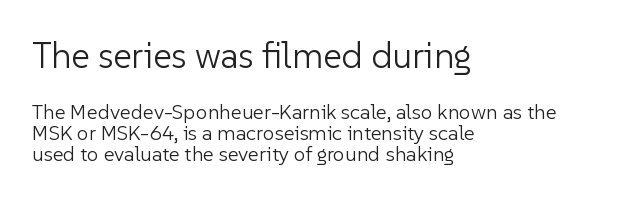
{"serif": "no", "italic": "no", "bold": "no", "weight": "light", "width": "normal", "stroke_contrast": "low", "x_height": "medium", "monospaced": "no", "underline": "no", "align": "left", "line_spacing": "tight", "line_spacing_ratio": 1.02, "letter_spacing": "normal", "letter_spacing_em": 0.0, "larger_block": "first", "size_ratio": 1.71, "glyph_px": 36}
